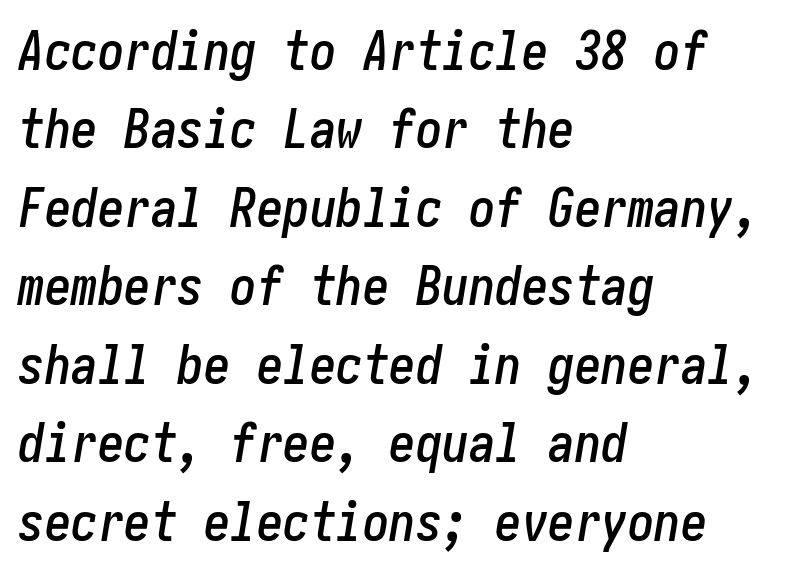
{"italic": "yes", "lean": "right", "slant_degrees": 10, "width": "condensed", "stroke_contrast": "low", "x_height": "medium", "underline": "no", "align": "left", "line_spacing": "normal", "line_spacing_ratio": 1.48, "letter_spacing": "normal", "letter_spacing_em": 0.0, "glyph_px": 53}
